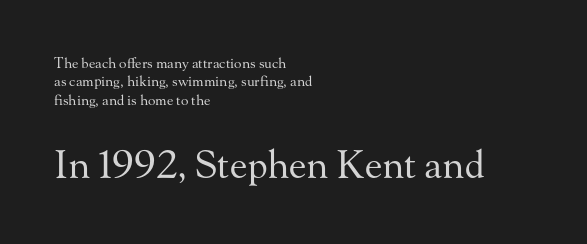
Descenders hang freely into open space. The rendering enlarges the type as you move from the upper chunk to the lower. This block has exactly the height ordinary leading produces. Caption: multi-line text, flush left, ragged right. The letters advance in unequal steps, a hallmark of proportional type. No extra tracking has been applied to these lines.
